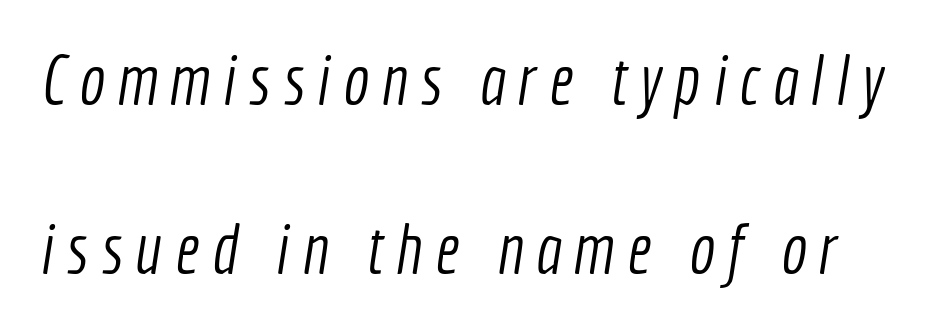
Proportional: the letters do not fall into vertical columns. Widely set lines give the paragraph a tall, airy silhouette. Stroke thickness stays within the range of a standard reading face or lighter. To sum up the face: it is a sans, with no serifs. The words here are not underlined.
